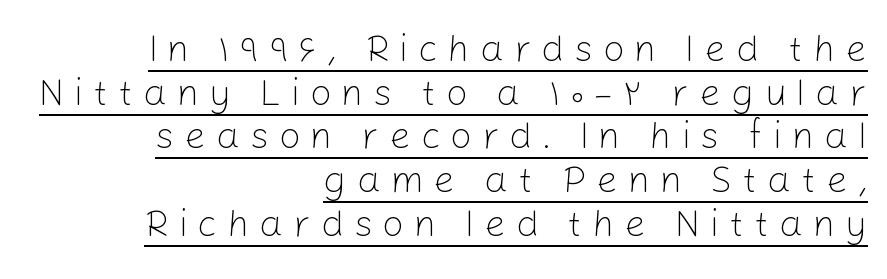
{"serif": "no", "italic": "no", "bold": "no", "weight": "light", "width": "normal", "stroke_contrast": "low", "x_height": "medium", "monospaced": "no", "underline": "yes", "align": "right", "line_spacing": "tight", "line_spacing_ratio": 1.15, "letter_spacing": "wide", "letter_spacing_em": 0.26, "glyph_px": 38}
